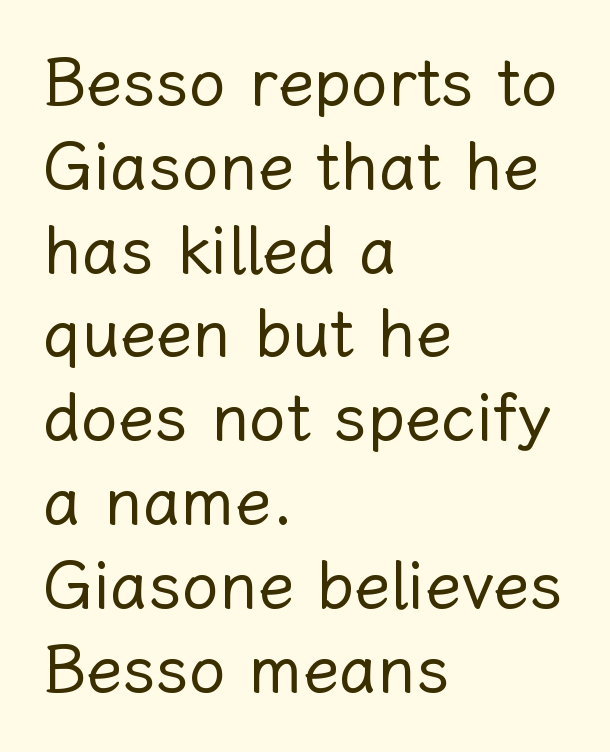
The image shows 66 px regular-weight type, upright; set left-aligned, normal line spacing (1.27x), normal letter spacing, not underlined; low stroke contrast and a medium x-height.
